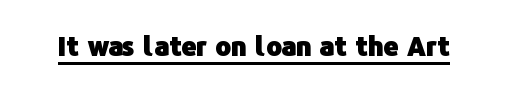
{"italic": "no", "bold": "yes", "underline": "yes", "letter_spacing": "normal", "letter_spacing_em": 0.0, "glyph_px": 26}
